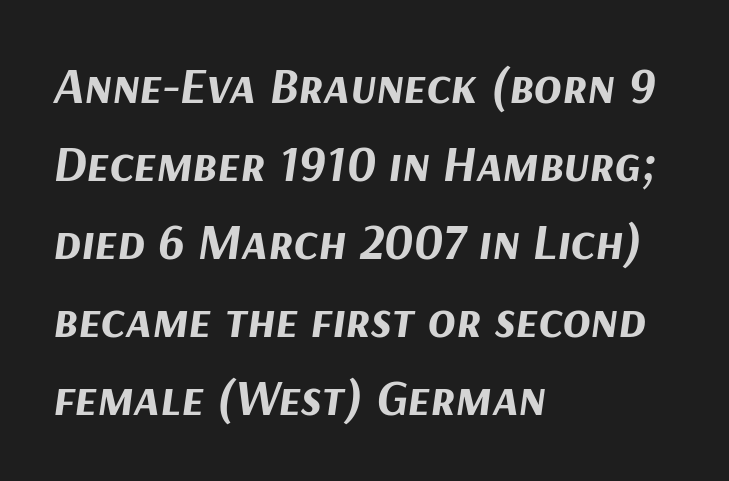
Is there much room between lines? A standard amount, neither cramped nor airy. The words here are not underlined. The rendering uses a bold face; every stroke is thick and dark. The face used here is proportionally spaced, like ordinary book or web type. The setting favours the left margin, as ordinary paragraphs usually do. Rendered with sloped, italic letterforms.
